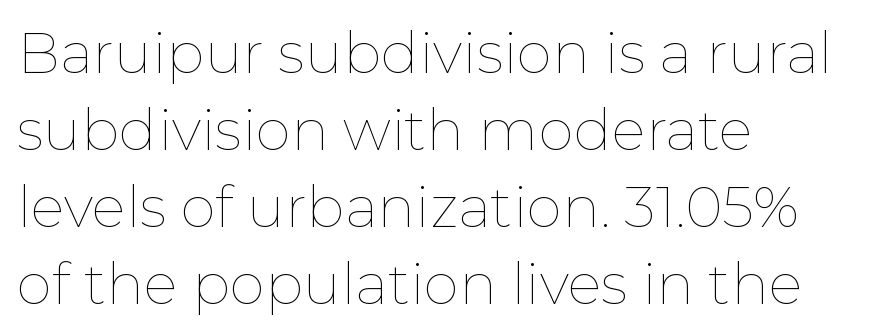
The image shows 57 px thin type, upright; set left-aligned, normal line spacing (1.35x), normal letter spacing, not underlined; low stroke contrast and a medium x-height.
